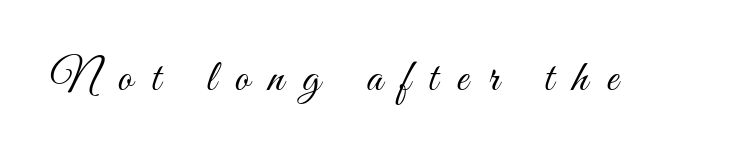
Q: Is the text bold? A: No.
Q: Is the text italic (slanted)? A: Yes.
Q: Is the text underlined? A: No.
Q: Is the spacing between letters normal or unusually wide? A: Unusually wide.
Q: Width (condensed, normal, or wide)? A: Condensed.
Q: Stroke contrast? A: Medium.
Q: x-height? A: Small.
Q: Monospaced? A: No.
